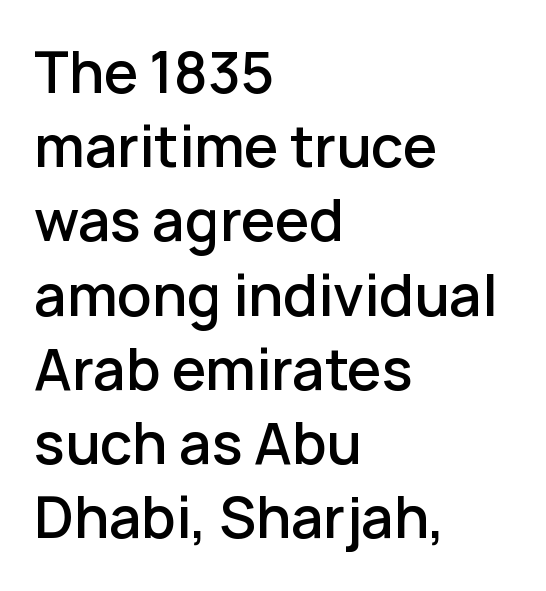
Q: Is the text bold? A: Semi-bold.
Q: Is the text italic (slanted)? A: No, it is upright.
Q: Is the typeface a serif or a sans-serif typeface? A: Sans-serif.
Q: Is the text underlined? A: No.
Q: How is the paragraph aligned? A: Left-aligned.
Q: Is the spacing between letters normal or unusually wide? A: Normal.
Q: Is the spacing between lines tight, normal or loose? A: Normal.
Q: Width (condensed, normal, or wide)? A: Normal.
Q: Stroke contrast? A: Low.
Q: x-height? A: Medium.
Q: Monospaced? A: No.
